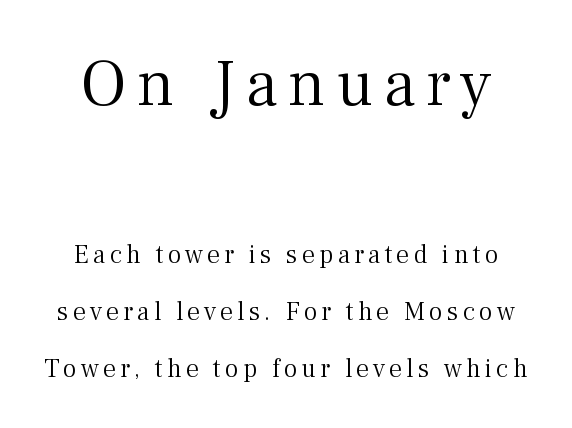
The characters display serif detailing at their extremities. One glance says open: line gaps are wider than usual. Does the bottom block carry the larger type? No, the top block does. Designer's note — italics off, roman on. A typesetter would call this proportional, since set widths differ per character. The space directly below the letters is spotless.
